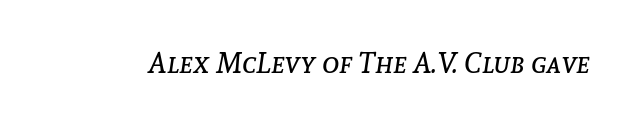
The image shows 29 px regular-weight type, italic (leaning right); set normal letter spacing, not underlined; low stroke contrast and a medium x-height.
